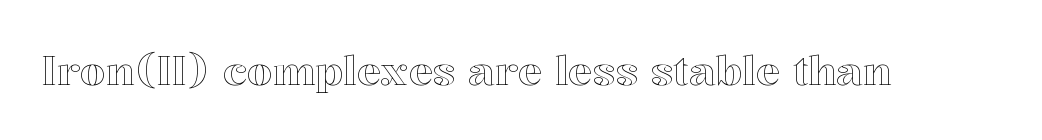
{"italic": "no", "width": "normal", "x_height": "medium", "monospaced": "no", "underline": "no", "letter_spacing": "normal", "letter_spacing_em": 0.0, "glyph_px": 41}
